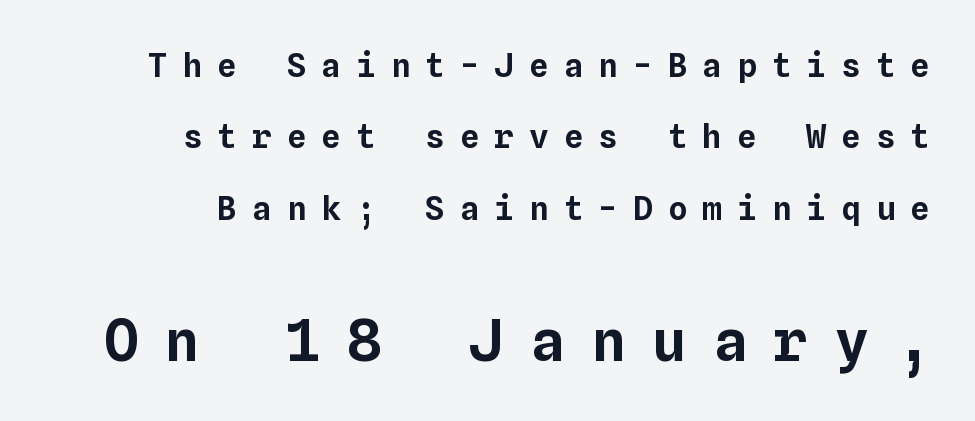
One glance says open: line gaps are wider than usual. Does the copy run flush right? Yes — the right margin is perfectly even. Looks like terminal output: every glyph gets an equal slot. Caption: expanded tracking, letters set apart. The letters stand upright; this is a roman face.
